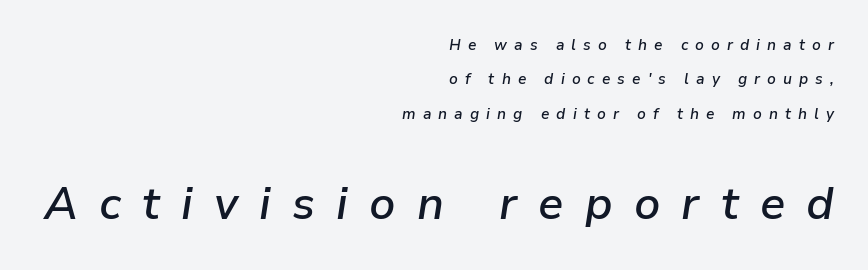
{"italic": "yes", "lean": "right", "slant_degrees": 9, "bold": "semi", "weight": "semibold", "width": "normal", "stroke_contrast": "low", "x_height": "medium", "monospaced": "no", "underline": "no", "align": "right", "line_spacing": "loose", "line_spacing_ratio": 2.29, "letter_spacing": "wide", "letter_spacing_em": 0.47, "larger_block": "second", "size_ratio": 3.0, "glyph_px": 45}
